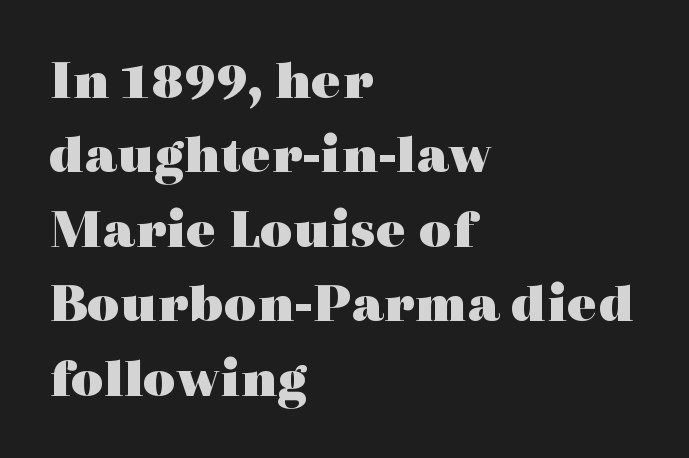
The image shows 56 px heavy, wide serif type, upright; set left-aligned, normal line spacing (1.33x), normal letter spacing, not underlined; a medium x-height.
